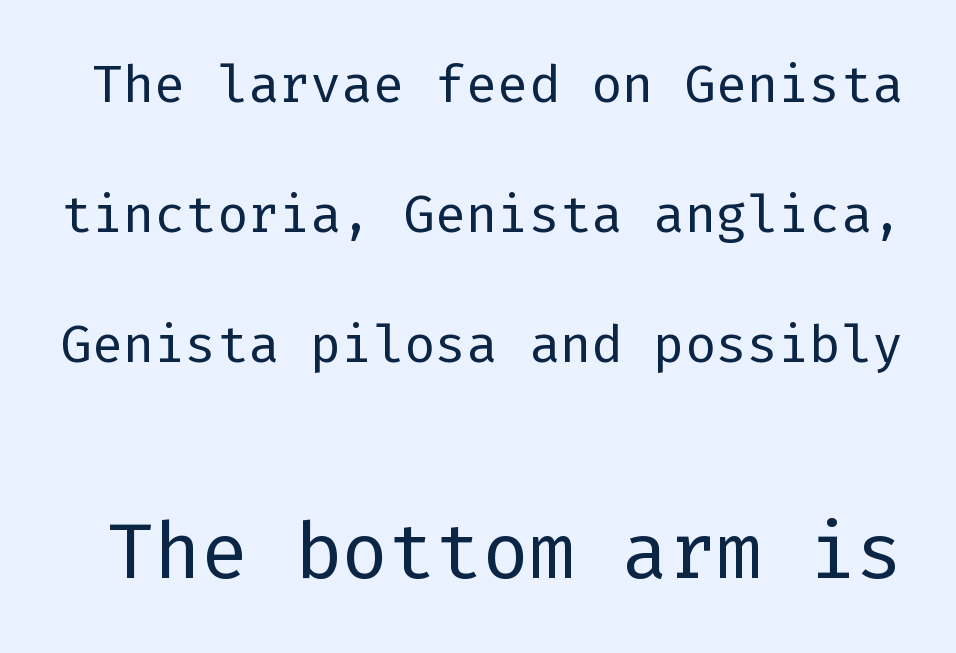
Notice the wide empty band between every row — that's loose leading. Scale increases going downward across the two blocks. Only glyphs here, with clear space below each row. Tracking value appears to be zero — textbook default spacing. A roman cut, with each character standing at attention.
